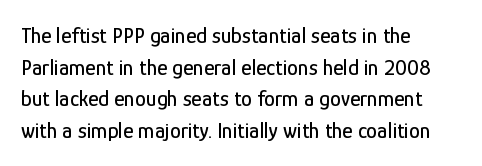
The image shows 22 px text type, upright; set left-aligned, normal line spacing (1.44x), normal letter spacing, not underlined.
